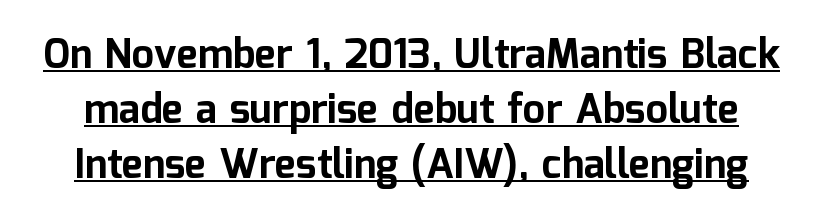
The image shows 40 px bold sans-serif type, upright; set normal line spacing (1.37x), normal letter spacing, underlined; low stroke contrast and a medium x-height.
